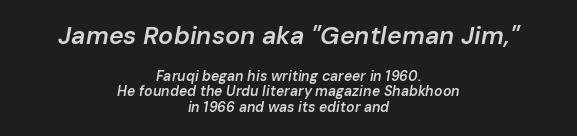
Q: Is the text bold? A: Semi-bold.
Q: Is the text italic (slanted)? A: Yes, it leans right by about 10 degrees.
Q: Is the text underlined? A: No.
Q: How is the paragraph aligned? A: Centered.
Q: Is the spacing between letters normal or unusually wide? A: Normal.
Q: Is the spacing between lines tight, normal or loose? A: Tight.
Q: Which block of text is set in a larger size, the first (top) or the second (bottom)? A: The first (top) one.
